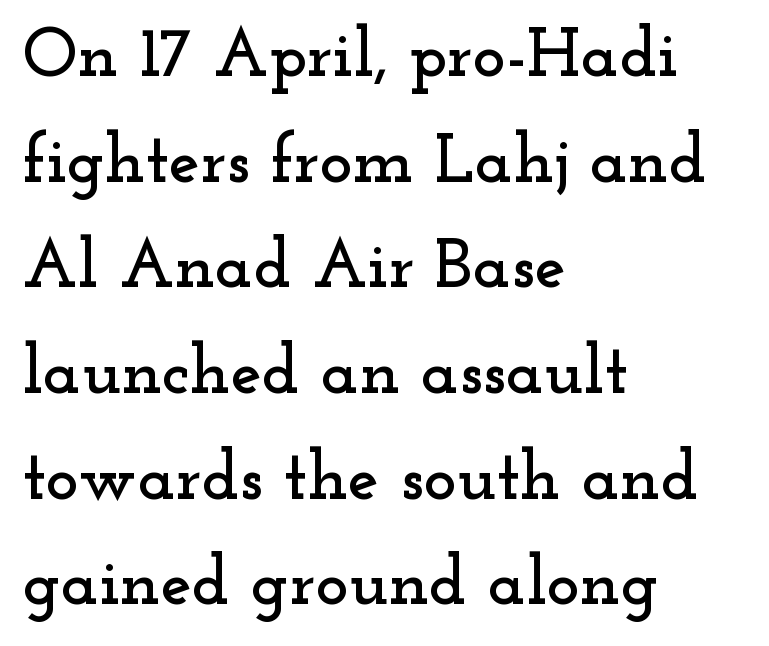
The image shows 70 px wide serif type, upright; set left-aligned, normal line spacing (1.51x), normal letter spacing, not underlined; low stroke contrast and a small x-height.
